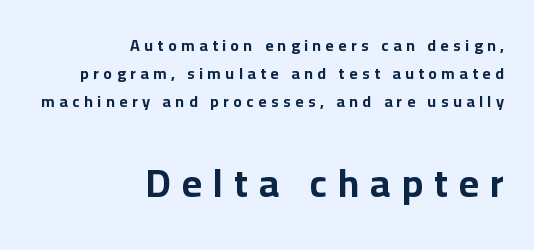
The letters advance in unequal steps, a hallmark of proportional type. Here the glyphs are tracked loosely, breaking word shapes into spaced letters. The typesetter chose a ragged-left arrangement here. Bold? Absolutely — the strokes are thick and heavy. Notice how the stems are strictly vertical — no italics here. Quick note: underline off.
